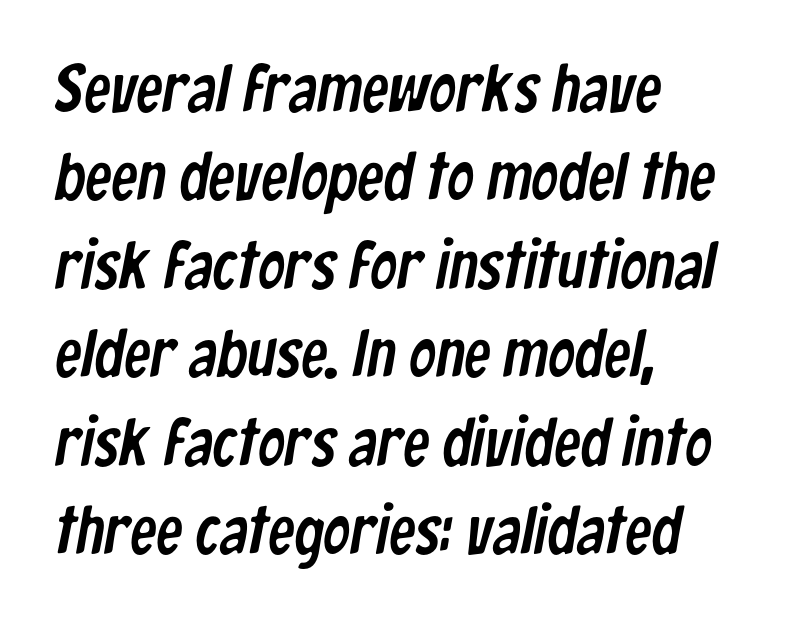
Q: Is the typeface a serif or a sans-serif typeface? A: Sans-serif.
Q: Is the text underlined? A: No.
Q: How is the paragraph aligned? A: Left-aligned.
Q: Is the spacing between letters normal or unusually wide? A: Normal.
Q: Is the spacing between lines tight, normal or loose? A: Normal.
Q: Width (condensed, normal, or wide)? A: Condensed.
Q: Stroke contrast? A: Low.
Q: x-height? A: Medium.
Q: Monospaced? A: No.
